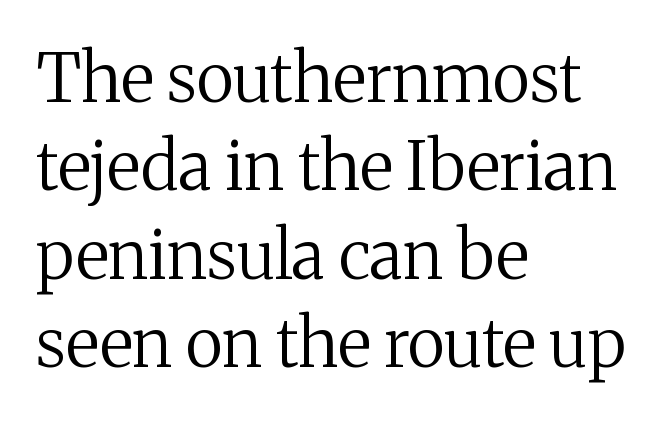
The block of text has a typical density, with ordinary space between rows. The font's upright variant was chosen for this text. Alignment: flush left. Observe the serifs anchoring each vertical stroke in this sample.
